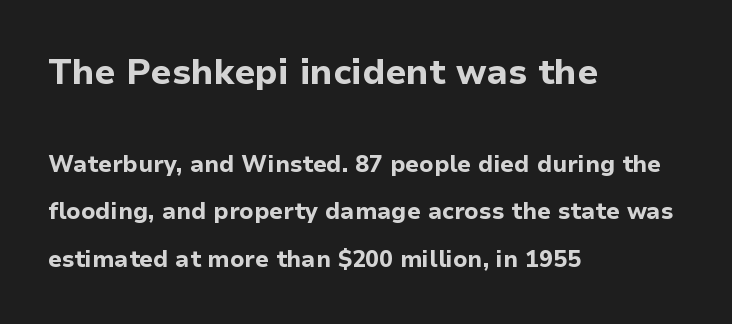
Italic? Not at all — the glyphs are vertical. Between these two stacked blocks, the higher one wins on size. Each word holds together tightly as a unit, with standard inter-letter gaps. Weight check: bold — yes, fully. Here the designer chose a conventional face with non-uniform glyph widths.
